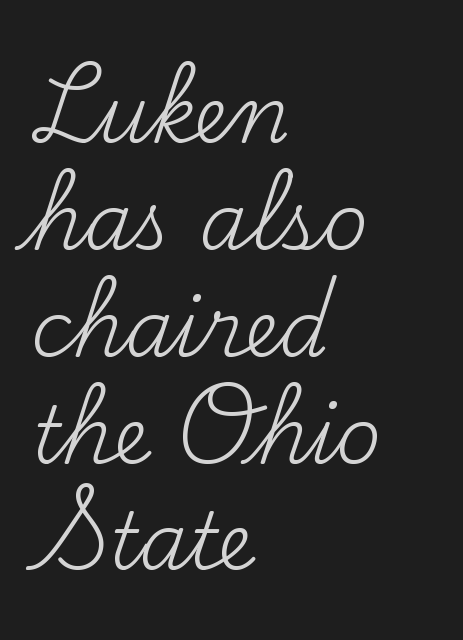
Q: Is the text bold? A: No.
Q: Is the text italic (slanted)? A: Yes.
Q: Is the typeface a serif or a sans-serif typeface? A: Serif.
Q: Is the text underlined? A: No.
Q: How is the paragraph aligned? A: Left-aligned.
Q: Is the spacing between letters normal or unusually wide? A: Normal.
Q: Is the spacing between lines tight, normal or loose? A: Normal.
Q: Width (condensed, normal, or wide)? A: Normal.
Q: Stroke contrast? A: Medium.
Q: x-height? A: Small.
Q: Monospaced? A: No.
